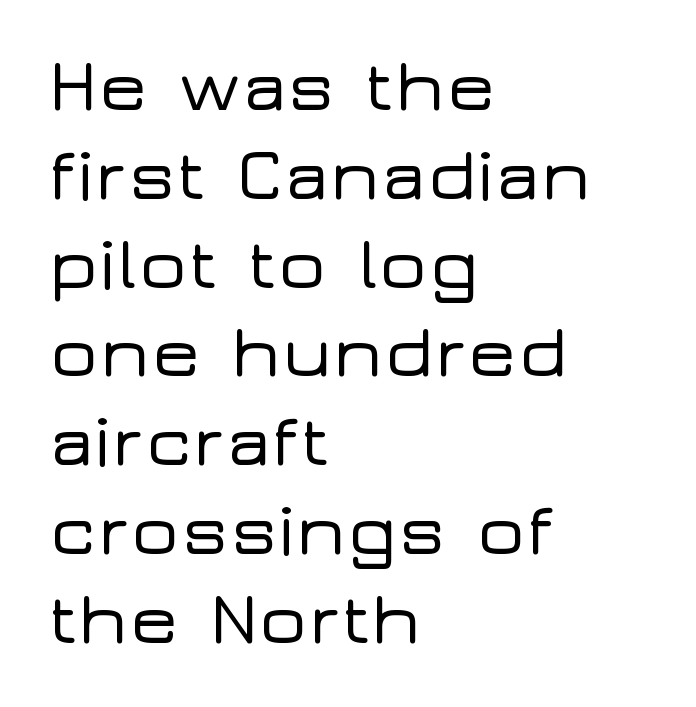
Q: Is the text italic (slanted)? A: No, it is upright.
Q: Is the typeface a serif or a sans-serif typeface? A: Sans-serif.
Q: Is the text underlined? A: No.
Q: How is the paragraph aligned? A: Left-aligned.
Q: Is the spacing between letters normal or unusually wide? A: Normal.
Q: Width (condensed, normal, or wide)? A: Wide.
Q: Stroke contrast? A: Low.
Q: x-height? A: Medium.
Q: Monospaced? A: No.
